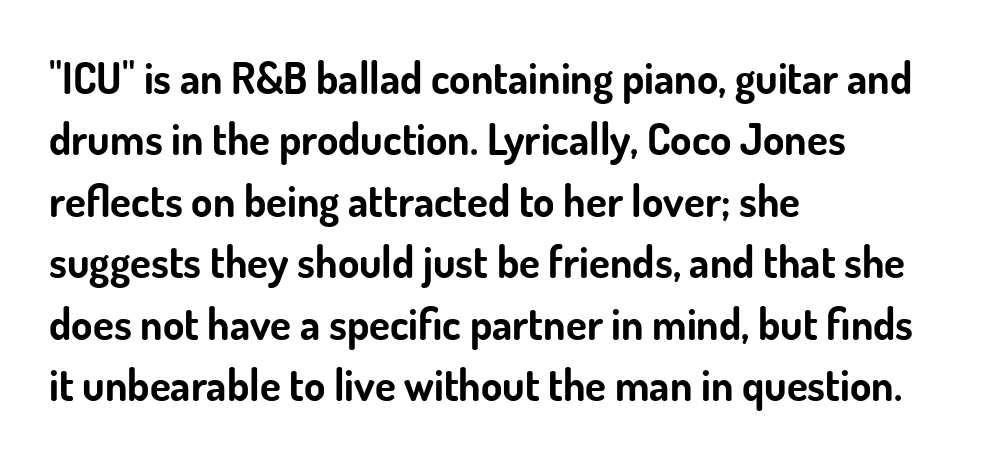
What stands out about the letter spacing? Nothing — it is the standard amount. Where is the straight margin? On the left. Letterform terminals end flat and unadorned throughout the passage. Bold? Absolutely — the strokes are thick and heavy. Quick note: interline space is typical. The gap between lines stays unmarked.
